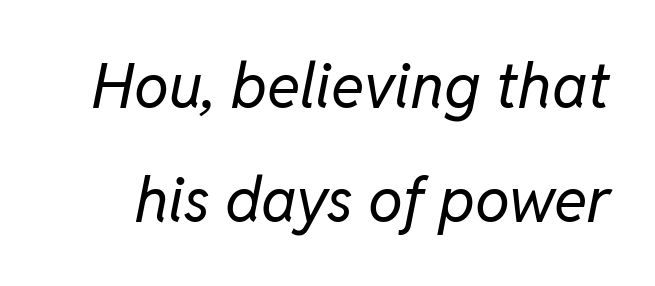
Q: Is the text bold? A: No.
Q: Is the text italic (slanted)? A: Yes, it leans right by about 11 degrees.
Q: Is the text underlined? A: No.
Q: Is the spacing between letters normal or unusually wide? A: Normal.
Q: Width (condensed, normal, or wide)? A: Normal.
Q: Stroke contrast? A: Low.
Q: x-height? A: Medium.
Q: Monospaced? A: No.
